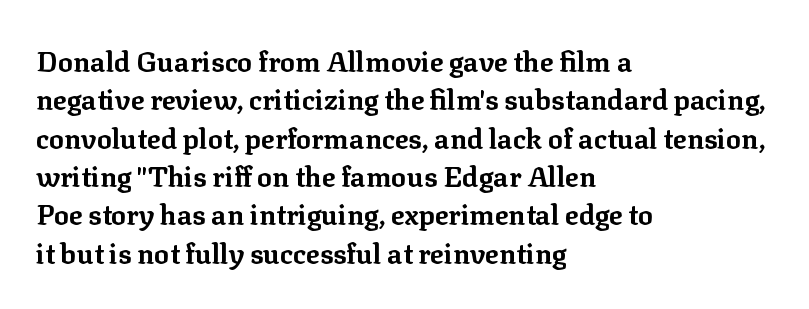
Q: Is the text bold? A: Yes.
Q: Is the text italic (slanted)? A: No, it is upright.
Q: Is the typeface a serif or a sans-serif typeface? A: Serif.
Q: Is the text underlined? A: No.
Q: How is the paragraph aligned? A: Left-aligned.
Q: Is the spacing between letters normal or unusually wide? A: Normal.
Q: Is the spacing between lines tight, normal or loose? A: Normal.
Q: Width (condensed, normal, or wide)? A: Normal.
Q: Stroke contrast? A: Low.
Q: x-height? A: Medium.
Q: Monospaced? A: No.
